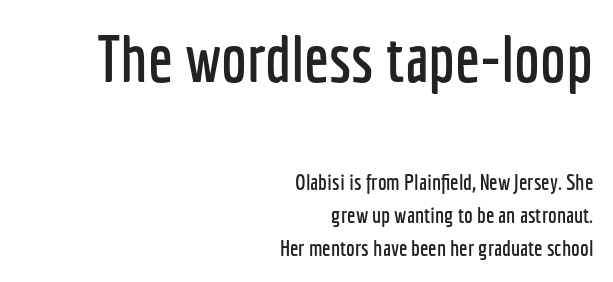
The passage shown is not underscored anywhere. Typeset ragged left — the right edge is the straight one. The letters sit at their default tracking, neither squeezed nor spread. Of the two passages, the one on top uses the larger point size. The text was rendered using a sans face with plain stroke endings. Looks like regular typesetting: each glyph gets only the width it needs.
